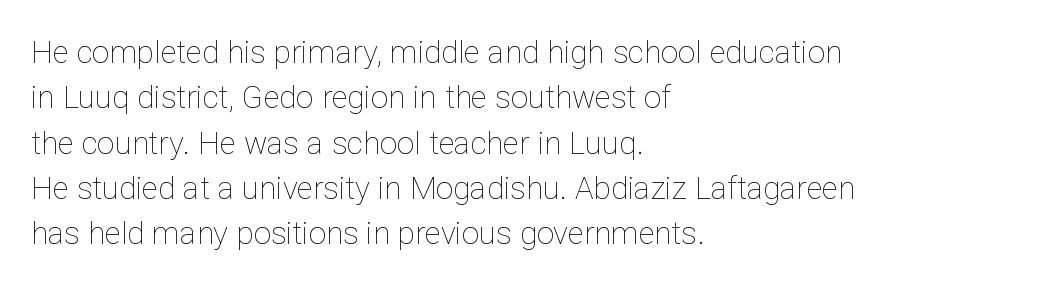
{"italic": "no", "bold": "no", "weight": "thin", "width": "normal", "stroke_contrast": "low", "x_height": "medium", "monospaced": "no", "underline": "no", "align": "left", "line_spacing": "normal", "line_spacing_ratio": 1.46, "letter_spacing": "normal", "letter_spacing_em": 0.0, "glyph_px": 31}
